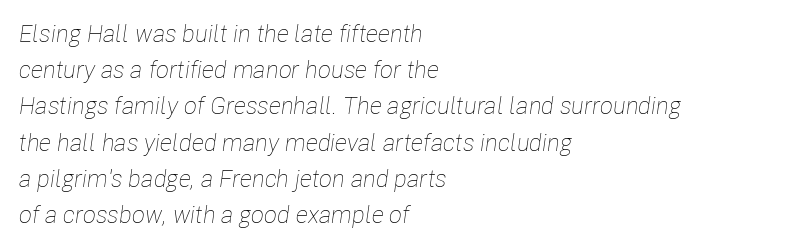
The image shows 24 px text type, italic (leaning right); set left-aligned, normal line spacing (1.51x), normal letter spacing, not underlined.
